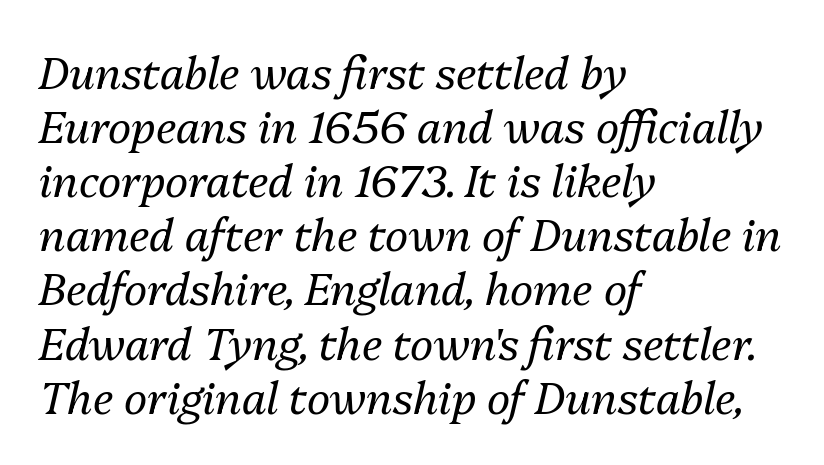
The image shows 44 px regular-weight type, italic (leaning right); set left-aligned, line spacing 1.23x, normal letter spacing, not underlined; medium stroke contrast and a medium x-height.
